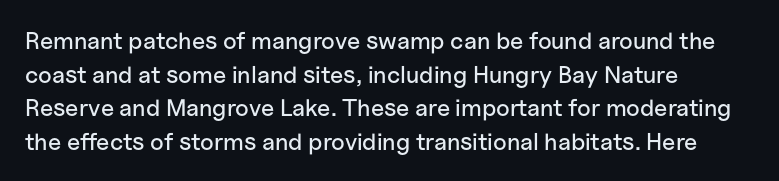
{"italic": "no", "underline": "no", "align": "left", "line_spacing": "normal", "line_spacing_ratio": 1.4, "letter_spacing": "normal", "letter_spacing_em": 0.0, "glyph_px": 24}
